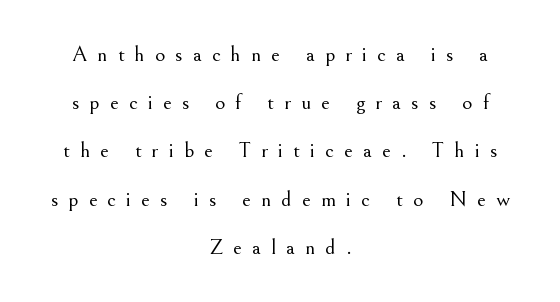
Ascenders rise straight up at ninety degrees. Nothing heavy about these letters — not bold at all. Descenders hang freely into open space. One glance says open: line gaps are wider than usual. Centered paragraph, ragged on both sides. Each word looks stretched out because of the extra space between its letters.
